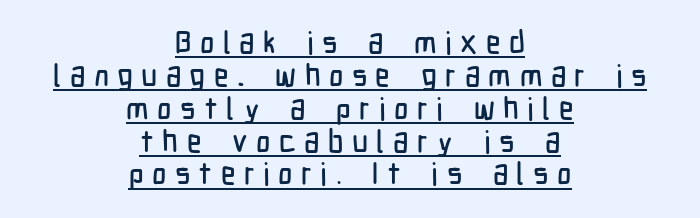
The image shows 31 px condensed sans-serif type, upright; set centered, tight line spacing (1.06x), unusually wide letter spacing (+0.27 em), underlined; low stroke contrast and a medium x-height.
